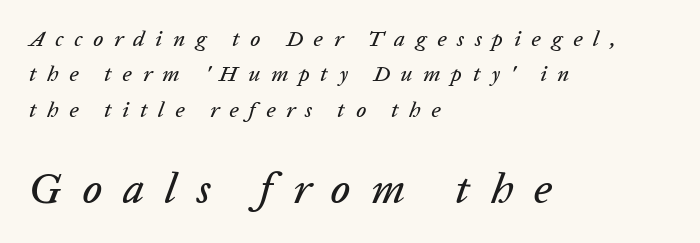
Q: Is the text italic (slanted)? A: Yes, it leans right by about 20 degrees.
Q: Is the text underlined? A: No.
Q: How is the paragraph aligned? A: Left-aligned.
Q: Is the spacing between letters normal or unusually wide? A: Unusually wide.
Q: Is the spacing between lines tight, normal or loose? A: Normal.
Q: Which block of text is set in a larger size, the first (top) or the second (bottom)? A: The second (bottom) one.
Q: Width (condensed, normal, or wide)? A: Normal.
Q: Stroke contrast? A: Low.
Q: x-height? A: Medium.
Q: Monospaced? A: No.
